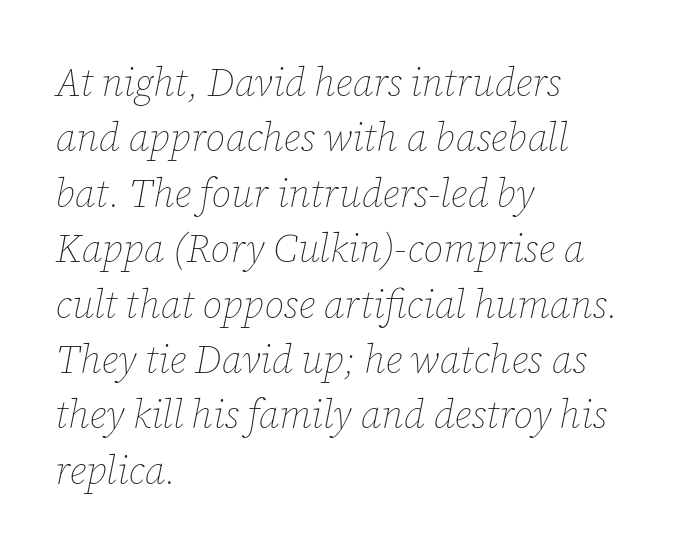
Alignment: flush left. Think of a printed novel: that variable character pitch is what you see here. Heaviness? Minimal to ordinary, like unemphasized prose. You could call the tracking neutral — neither tight nor loose.
